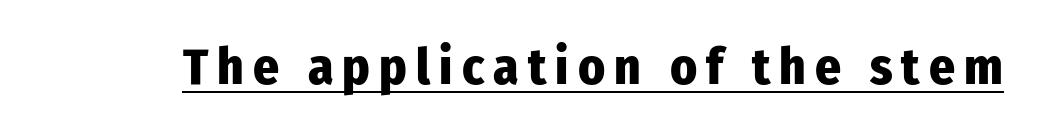
The sample's only ornament is a line tracing under the words. Looks like regular typesetting: each glyph gets only the width it needs. No feet cap the strokes, marking this as sans-serif type. This is roman type, the default non-slanted kind. Heavy-handed strokes throughout: this text is bold.
